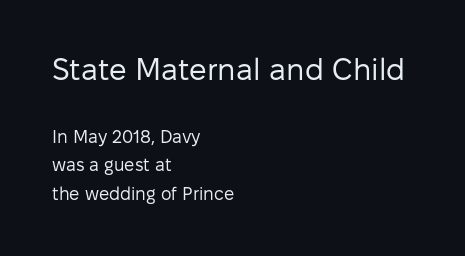
{"serif": "no", "italic": "no", "bold": "no", "weight": "regular", "width": "normal", "stroke_contrast": "low", "x_height": "medium", "monospaced": "no", "underline": "no", "align": "left", "line_spacing": "normal", "line_spacing_ratio": 1.58, "letter_spacing": "normal", "letter_spacing_em": 0.0, "larger_block": "first", "size_ratio": 1.72, "glyph_px": 31}
